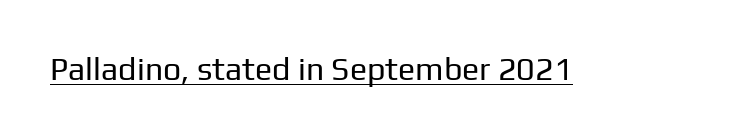
The image shows 32 px regular-weight sans-serif type, upright; set normal letter spacing, underlined; low stroke contrast and a medium x-height.
